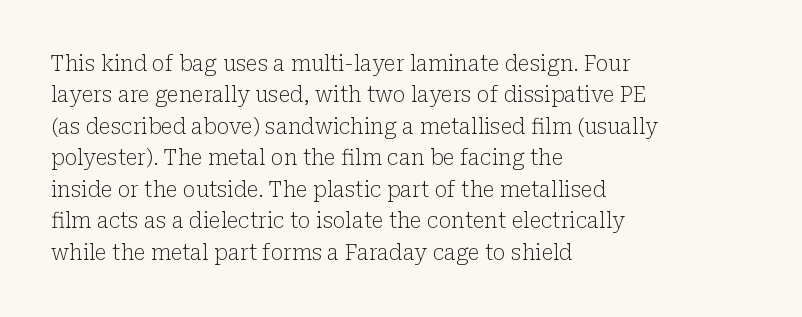
{"italic": "no", "bold": "no", "underline": "no", "align": "left", "line_spacing": "normal", "line_spacing_ratio": 1.5, "letter_spacing": "normal", "letter_spacing_em": 0.0, "glyph_px": 21}
